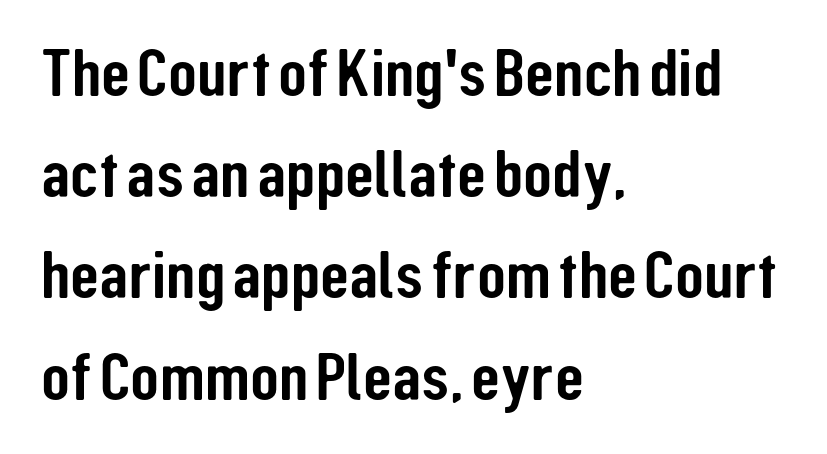
The image shows 67 px condensed sans-serif type, upright; set left-aligned, normal line spacing (1.51x), normal letter spacing, not underlined; low stroke contrast and a medium x-height.
